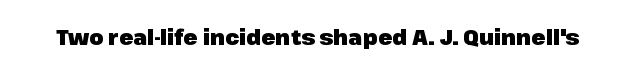
{"italic": "no", "bold": "yes", "underline": "no", "letter_spacing": "normal", "letter_spacing_em": 0.0, "glyph_px": 21}
